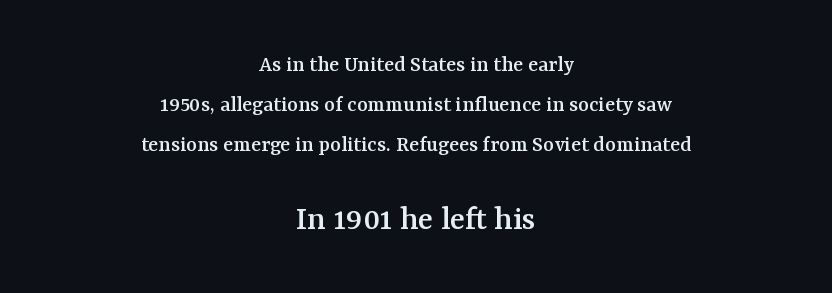
The image shows 35 px serif type, upright; set centered, line spacing 1.75x, normal letter spacing, not underlined; the second (bottom) block is 1.52x larger; medium stroke contrast and a medium x-height.
